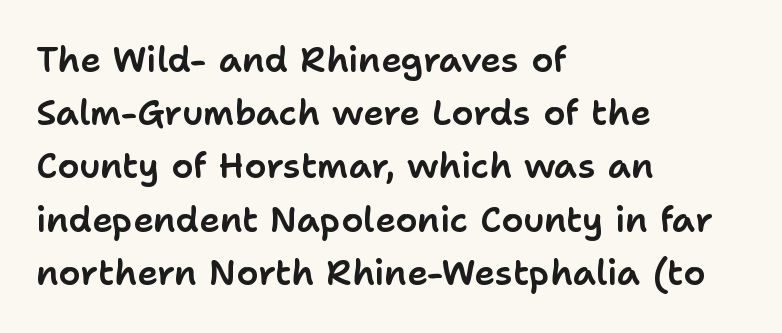
Q: Is the text italic (slanted)? A: No, it is upright.
Q: Is the typeface a serif or a sans-serif typeface? A: Sans-serif.
Q: Is the text underlined? A: No.
Q: How is the paragraph aligned? A: Left-aligned.
Q: Is the spacing between letters normal or unusually wide? A: Normal.
Q: Is the spacing between lines tight, normal or loose? A: Normal.
Q: Width (condensed, normal, or wide)? A: Normal.
Q: Stroke contrast? A: Low.
Q: x-height? A: Medium.
Q: Monospaced? A: No.
